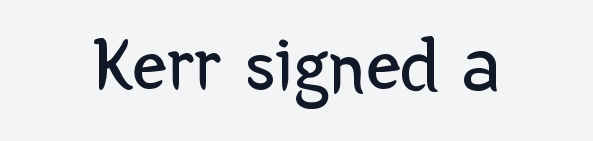
Q: Is the text bold? A: No.
Q: Is the text italic (slanted)? A: No, it is upright.
Q: Is the typeface a serif or a sans-serif typeface? A: Sans-serif.
Q: Is the text underlined? A: No.
Q: How is the paragraph aligned? A: Centered.
Q: Is the spacing between letters normal or unusually wide? A: Normal.
Q: Width (condensed, normal, or wide)? A: Normal.
Q: Stroke contrast? A: Low.
Q: x-height? A: Medium.
Q: Monospaced? A: No.
